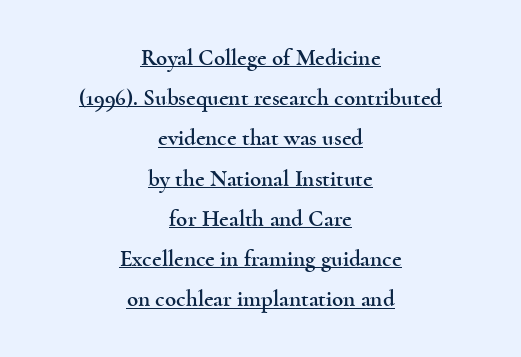
The lines in this sample share a center point and differ in where they start and stop. Italic: no, the glyphs are upright roman. Students, observe the line beneath the letters — that is underlining. Inter-character spacing is left at the font's built-in metrics.
